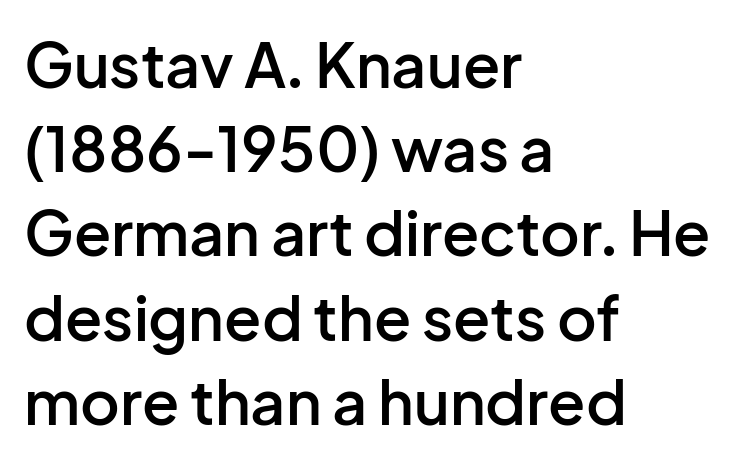
The image shows 61 px semibold sans-serif type, upright; set left-aligned, normal line spacing (1.38x), normal letter spacing, not underlined; low stroke contrast and a medium x-height.
